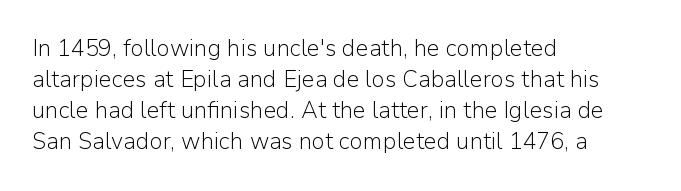
The image shows 23 px text type, upright; set left-aligned, normal line spacing (1.35x), normal letter spacing, not underlined.
